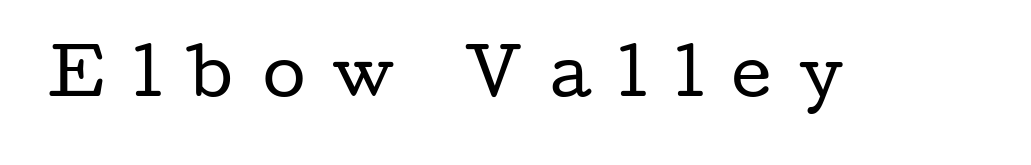
Q: Is the text bold? A: No.
Q: Is the text italic (slanted)? A: No, it is upright.
Q: Is the typeface a serif or a sans-serif typeface? A: Serif.
Q: Is the text underlined? A: No.
Q: Is the spacing between letters normal or unusually wide? A: Unusually wide.
Q: Width (condensed, normal, or wide)? A: Wide.
Q: Stroke contrast? A: Low.
Q: x-height? A: Medium.
Q: Monospaced? A: No.
